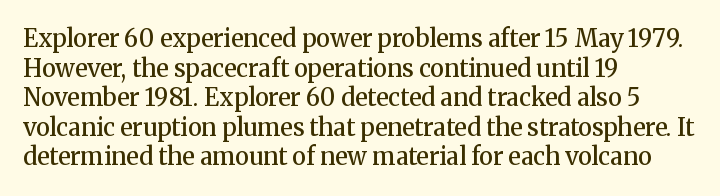
A bare baseline throughout the passage. Compared with a centered layout, this one pins lines to the left instead. This is moderately heavy type, rendered in semibold. The letters sit at their default tracking, neither squeezed nor spread. This sample uses an upright cut, with every glyph sitting square on the baseline.
